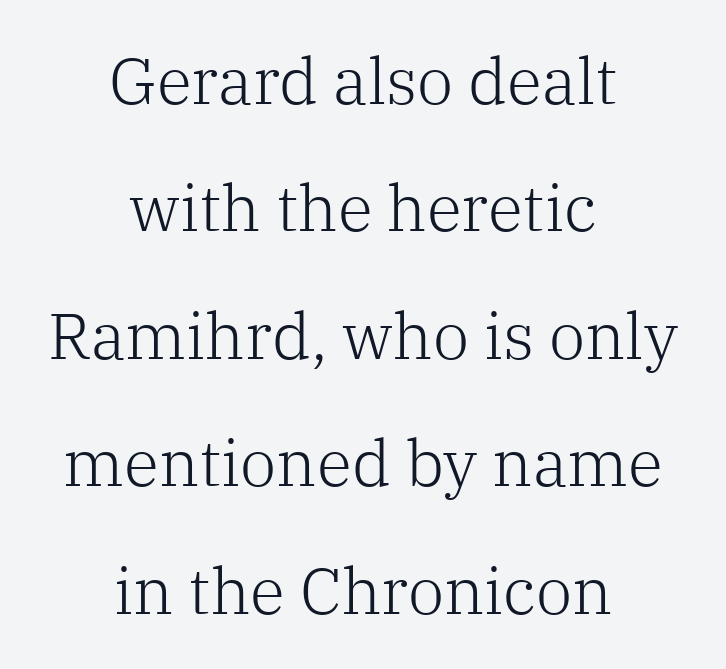
{"serif": "yes", "italic": "no", "bold": "no", "weight": "light", "width": "normal", "stroke_contrast": "low", "x_height": "medium", "monospaced": "no", "underline": "no", "align": "center", "line_spacing": "loose", "line_spacing_ratio": 1.96, "letter_spacing": "normal", "letter_spacing_em": 0.0, "glyph_px": 65}
